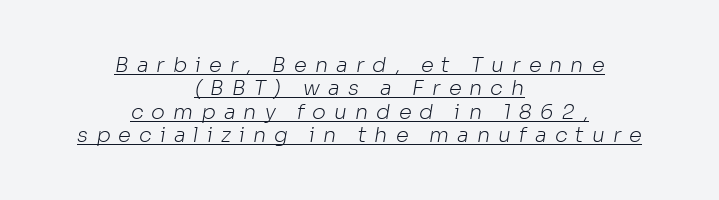
{"bold": "no", "underline": "yes", "align": "center", "line_spacing": "tight", "line_spacing_ratio": 1.11, "letter_spacing": "wide", "letter_spacing_em": 0.38, "glyph_px": 21}
